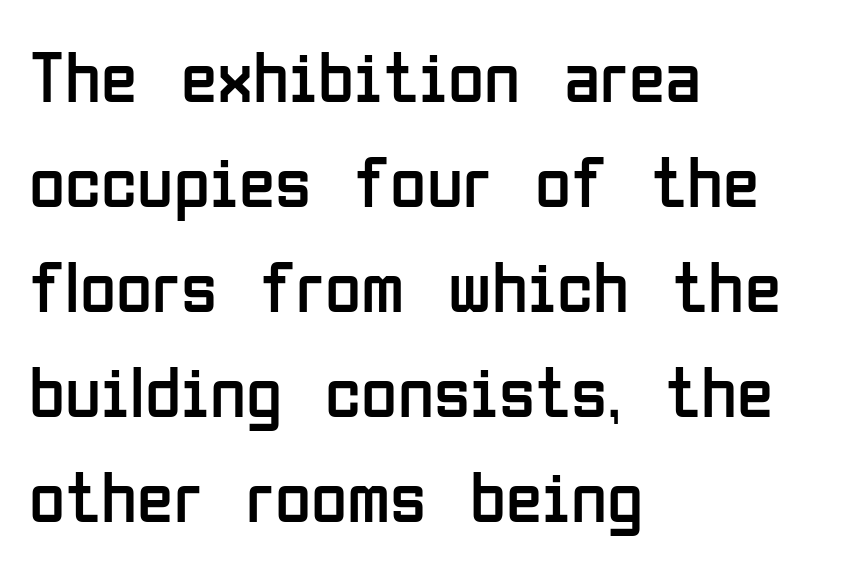
Q: Is the text bold? A: No.
Q: Is the text italic (slanted)? A: No, it is upright.
Q: Is the typeface a serif or a sans-serif typeface? A: Sans-serif.
Q: Is the text underlined? A: No.
Q: How is the paragraph aligned? A: Left-aligned.
Q: Is the spacing between letters normal or unusually wide? A: Normal.
Q: Is the spacing between lines tight, normal or loose? A: Normal.
Q: Width (condensed, normal, or wide)? A: Condensed.
Q: Stroke contrast? A: Low.
Q: x-height? A: Medium.
Q: Monospaced? A: No.
